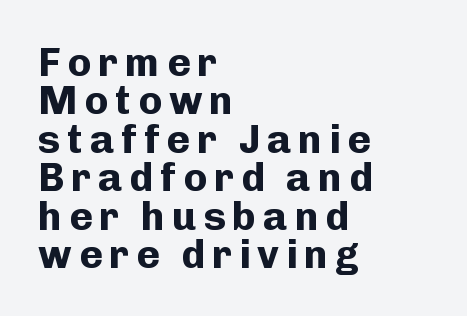
The image shows 40 px bold sans-serif type, upright; set left-aligned, tight line spacing (0.96x), not underlined; low stroke contrast and a medium x-height.
